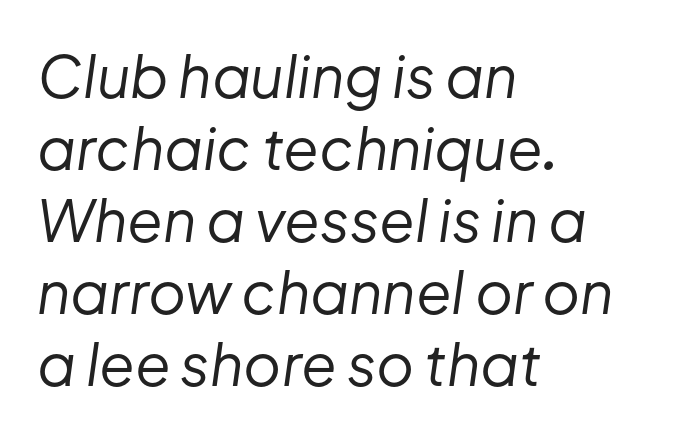
Q: Is the text bold? A: No.
Q: Is the text italic (slanted)? A: Yes, it leans right by about 8 degrees.
Q: Is the text underlined? A: No.
Q: How is the paragraph aligned? A: Left-aligned.
Q: Is the spacing between letters normal or unusually wide? A: Normal.
Q: Width (condensed, normal, or wide)? A: Normal.
Q: Stroke contrast? A: Low.
Q: x-height? A: Medium.
Q: Monospaced? A: No.
